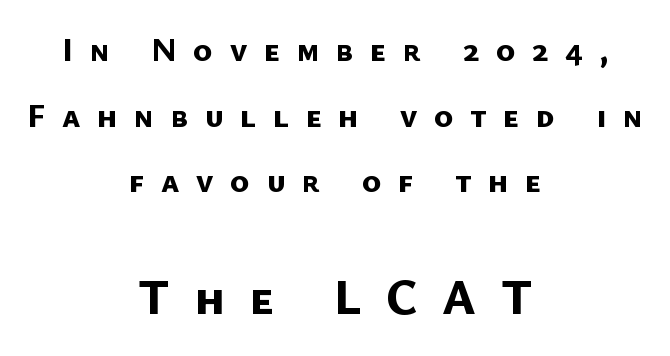
The image shows 49 px bold sans-serif type; set centered, loose line spacing (1.99x), unusually wide letter spacing (+0.5 em), not underlined; the second (bottom) block is 1.48x larger; low stroke contrast and a medium x-height.
